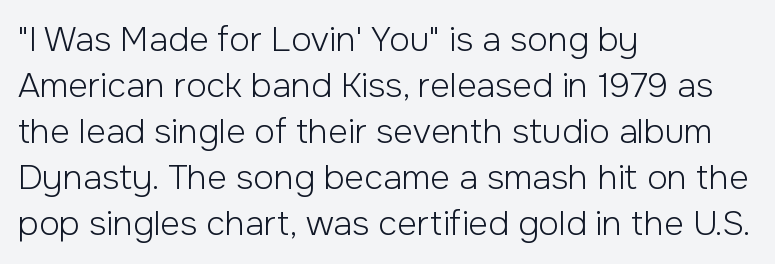
Q: Is the text bold? A: No.
Q: Is the text italic (slanted)? A: No, it is upright.
Q: Is the typeface a serif or a sans-serif typeface? A: Sans-serif.
Q: Is the text underlined? A: No.
Q: How is the paragraph aligned? A: Left-aligned.
Q: Is the spacing between letters normal or unusually wide? A: Normal.
Q: Is the spacing between lines tight, normal or loose? A: Normal.
Q: Width (condensed, normal, or wide)? A: Normal.
Q: Stroke contrast? A: Low.
Q: x-height? A: Medium.
Q: Monospaced? A: No.
